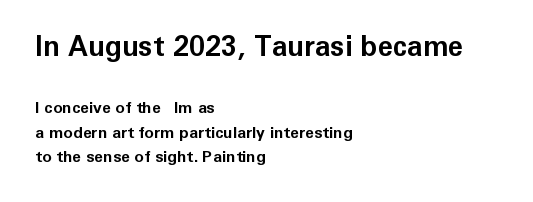
Q: Is the text bold? A: Yes.
Q: Is the text italic (slanted)? A: No, it is upright.
Q: Is the typeface a serif or a sans-serif typeface? A: Sans-serif.
Q: Is the text underlined? A: No.
Q: How is the paragraph aligned? A: Left-aligned.
Q: Is the spacing between letters normal or unusually wide? A: Normal.
Q: Is the spacing between lines tight, normal or loose? A: Normal.
Q: Which block of text is set in a larger size, the first (top) or the second (bottom)? A: The first (top) one.
Q: Width (condensed, normal, or wide)? A: Normal.
Q: Stroke contrast? A: Low.
Q: x-height? A: Medium.
Q: Monospaced? A: No.
